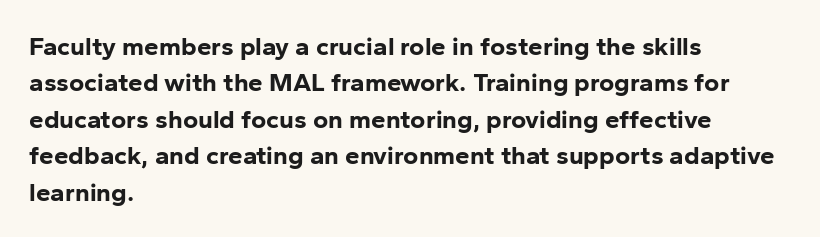
{"italic": "no", "bold": "yes", "underline": "no", "align": "left", "line_spacing": "normal", "line_spacing_ratio": 1.4, "letter_spacing": "normal", "letter_spacing_em": 0.0, "glyph_px": 26}
